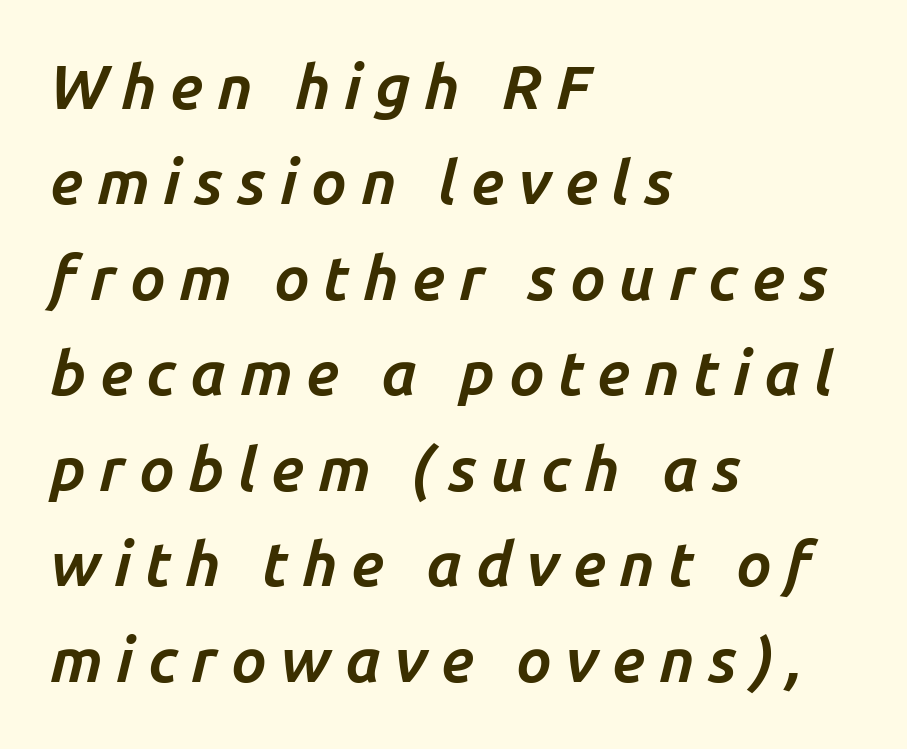
Q: Is the text bold? A: Yes.
Q: Is the text italic (slanted)? A: Yes, it leans right by about 14 degrees.
Q: Is the text underlined? A: No.
Q: How is the paragraph aligned? A: Left-aligned.
Q: Is the spacing between letters normal or unusually wide? A: Unusually wide.
Q: Is the spacing between lines tight, normal or loose? A: Normal.
Q: Width (condensed, normal, or wide)? A: Normal.
Q: Stroke contrast? A: Low.
Q: x-height? A: Medium.
Q: Monospaced? A: No.
